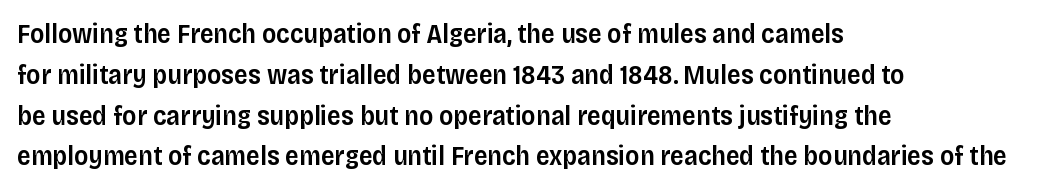
{"italic": "no", "bold": "semi", "underline": "no", "align": "left", "line_spacing": "normal", "line_spacing_ratio": 1.51, "letter_spacing": "normal", "letter_spacing_em": 0.0, "glyph_px": 27}
